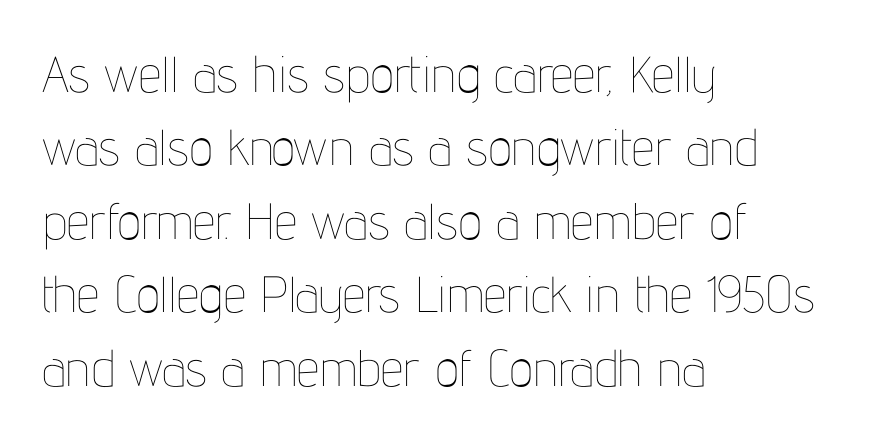
Beneath every word, the page is bare. A typesetter would call this leading conventional body-copy spacing. Posture: upright roman. Casual observation: everything's shoved over to the left.
